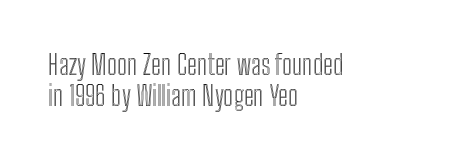
Q: Is the text italic (slanted)? A: No, it is upright.
Q: Is the text underlined? A: No.
Q: How is the paragraph aligned? A: Left-aligned.
Q: Is the spacing between letters normal or unusually wide? A: Normal.
Q: Is the spacing between lines tight, normal or loose? A: Tight.
